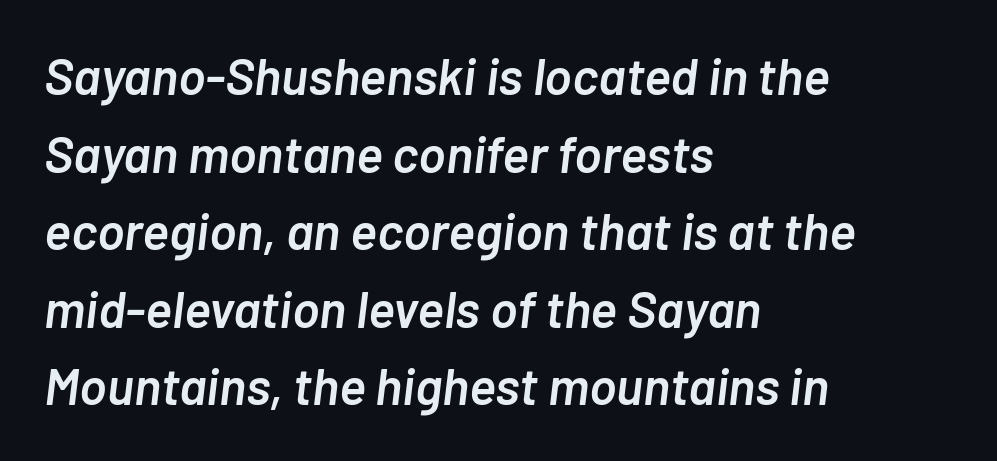
The image shows 51 px semibold type, italic (leaning right); set left-aligned, normal line spacing (1.52x), normal letter spacing, not underlined; low stroke contrast and a medium x-height.
